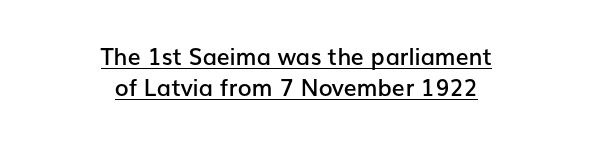
The image shows 23 px text type, upright; set centered, normal line spacing (1.36x), normal letter spacing, underlined.
